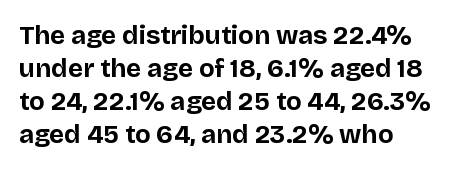
The image shows 26 px bold type, upright; set left-aligned, normal line spacing (1.27x), normal letter spacing, not underlined.
